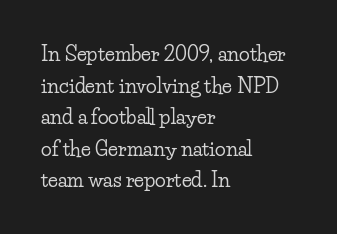
Q: Is the text italic (slanted)? A: No, it is upright.
Q: Is the text underlined? A: No.
Q: How is the paragraph aligned? A: Left-aligned.
Q: Is the spacing between letters normal or unusually wide? A: Normal.
Q: Is the spacing between lines tight, normal or loose? A: Normal.
